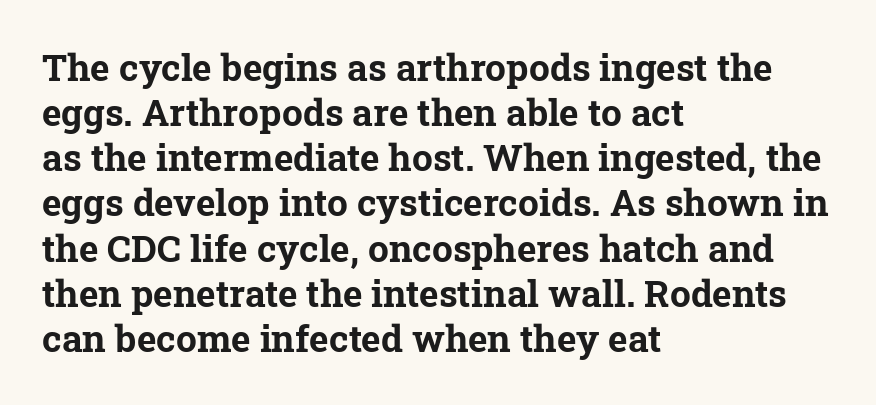
{"serif": "yes", "bold": "yes", "weight": "bold", "width": "normal", "stroke_contrast": "low", "x_height": "medium", "monospaced": "no", "underline": "no", "align": "left", "line_spacing_ratio": 1.22, "letter_spacing": "normal", "letter_spacing_em": 0.0, "glyph_px": 37}
